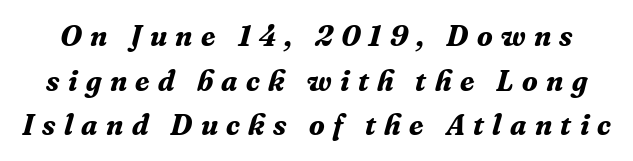
The image shows 29 px bold serif type, italic (leaning right); set normal line spacing (1.54x), unusually wide letter spacing (+0.29 em), not underlined; medium stroke contrast and a medium x-height.
